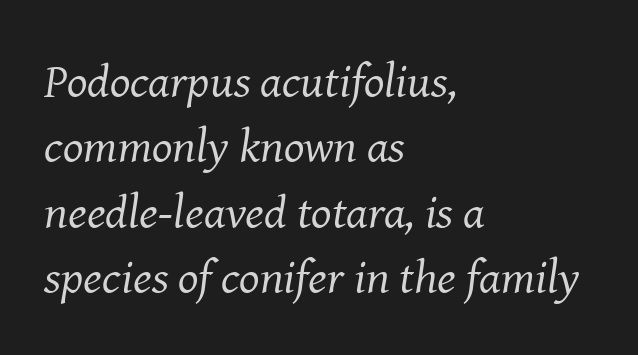
Casual observation: everything's shoved over to the left. A typesetter would call this proportional, since set widths differ per character. Note: serifs present on the glyphs. This is oblique type, the kind used for emphasis or titles.
